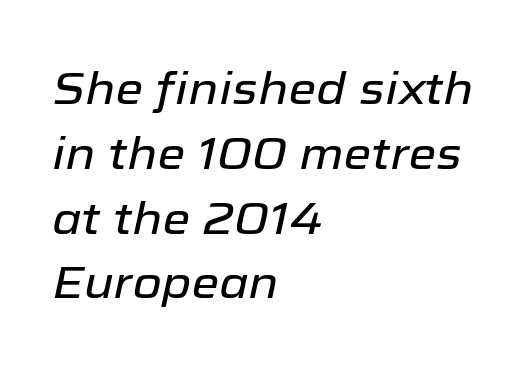
Q: Is the text italic (slanted)? A: Yes, it leans right by about 12 degrees.
Q: Is the text underlined? A: No.
Q: How is the paragraph aligned? A: Left-aligned.
Q: Is the spacing between letters normal or unusually wide? A: Normal.
Q: Is the spacing between lines tight, normal or loose? A: Normal.
Q: Width (condensed, normal, or wide)? A: Normal.
Q: Stroke contrast? A: Low.
Q: x-height? A: Medium.
Q: Monospaced? A: No.
